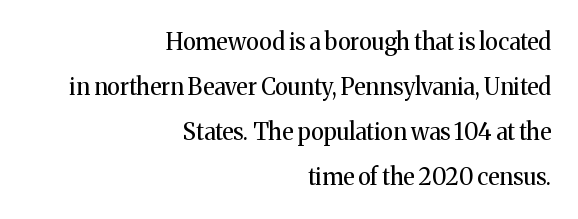
Reading down the block, your eye finds every line finishing at a fixed right position. The weight would be labelled regular, book, light, or lighter still. How are the letters spaced? Ordinarily, with no added tracking. You can tell it's not italic because the verticals are truly vertical. Interline gaps are noticeably wide in this sample.
